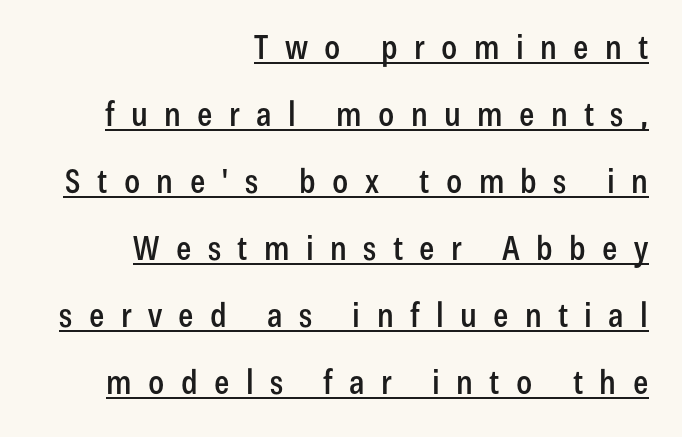
{"serif": "no", "italic": "no", "width": "condensed", "stroke_contrast": "low", "x_height": "medium", "monospaced": "no", "underline": "yes", "align": "right", "line_spacing": "loose", "line_spacing_ratio": 1.97, "letter_spacing": "wide", "letter_spacing_em": 0.48, "glyph_px": 34}
